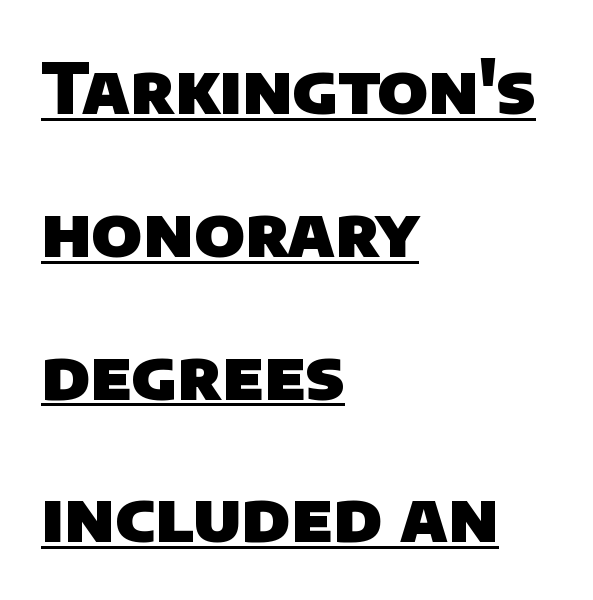
{"serif": "no", "bold": "yes", "weight": "heavy", "width": "normal", "stroke_contrast": "low", "x_height": "large", "monospaced": "no", "underline": "yes", "align": "left", "line_spacing": "loose", "line_spacing_ratio": 2.04, "letter_spacing": "normal", "letter_spacing_em": 0.0, "glyph_px": 70}
